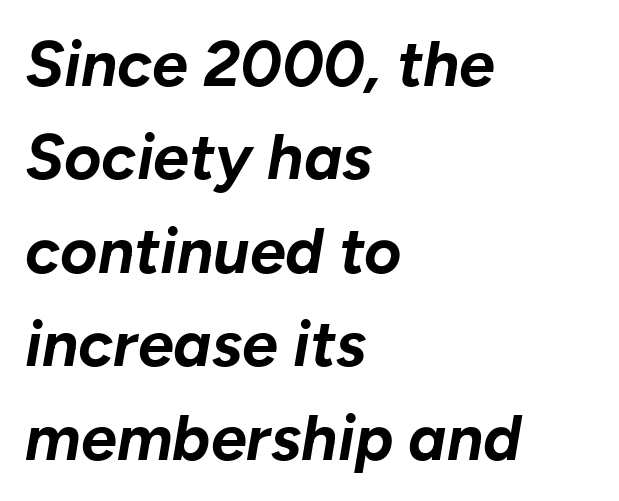
Q: Is the text bold? A: Yes.
Q: Is the text italic (slanted)? A: Yes, it leans right by about 10 degrees.
Q: Is the text underlined? A: No.
Q: How is the paragraph aligned? A: Left-aligned.
Q: Is the spacing between letters normal or unusually wide? A: Normal.
Q: Is the spacing between lines tight, normal or loose? A: Normal.
Q: Width (condensed, normal, or wide)? A: Normal.
Q: Stroke contrast? A: Low.
Q: x-height? A: Medium.
Q: Monospaced? A: No.
